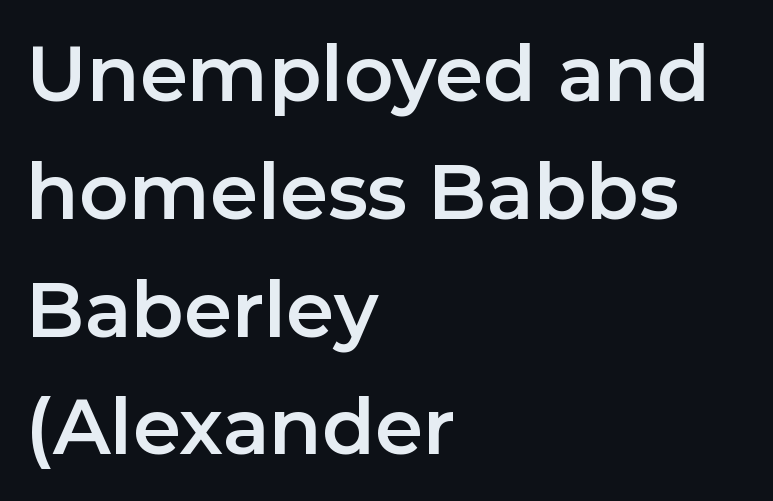
The letters sit at their default tracking, neither squeezed nor spread. Each letter's strokes conclude bluntly, with no projecting serifs. Letters rest on an invisible, unmarked baseline. A typesetter would call this proportional, since set widths differ per character. Tall strokes in this sample are plumb rather than angled. Does the copy run flush right? No — it runs flush left.
